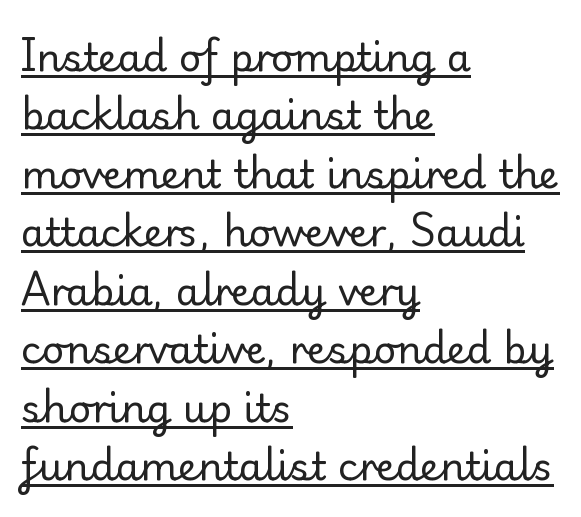
{"serif": "yes", "italic": "no", "bold": "no", "weight": "regular", "width": "normal", "stroke_contrast": "low", "x_height": "small", "monospaced": "no", "underline": "yes", "align": "left", "line_spacing": "normal", "line_spacing_ratio": 1.5, "letter_spacing": "normal", "letter_spacing_em": 0.0, "glyph_px": 39}
